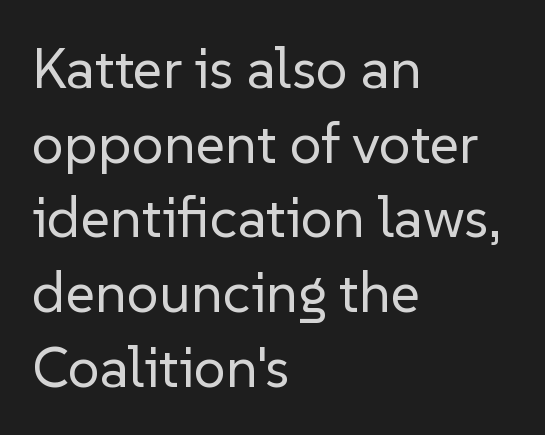
Q: Is the text bold? A: No.
Q: Is the text italic (slanted)? A: No, it is upright.
Q: Is the typeface a serif or a sans-serif typeface? A: Sans-serif.
Q: Is the text underlined? A: No.
Q: How is the paragraph aligned? A: Left-aligned.
Q: Is the spacing between letters normal or unusually wide? A: Normal.
Q: Is the spacing between lines tight, normal or loose? A: Normal.
Q: Width (condensed, normal, or wide)? A: Normal.
Q: Stroke contrast? A: Low.
Q: x-height? A: Medium.
Q: Monospaced? A: No.
